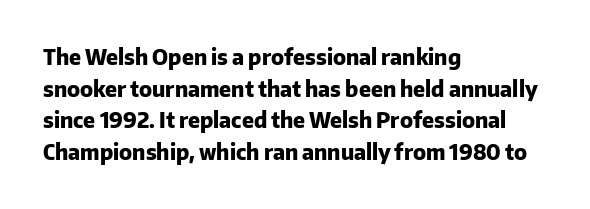
This is roman type, the default non-slanted kind. Observe the ordinary spacing: letters are neighbours, not strangers. The space between consecutive lines is moderate. Leftover space on each line is placed entirely after the last word. The string is rendered with underlining switched off. What weight is shown? A full bold with thick strokes.
